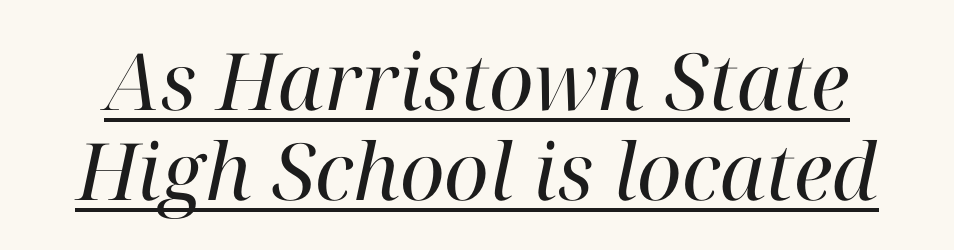
Q: Is the text bold? A: No.
Q: Is the text italic (slanted)? A: Yes, it leans right by about 12 degrees.
Q: Is the typeface a serif or a sans-serif typeface? A: Serif.
Q: Is the text underlined? A: Yes.
Q: Is the spacing between letters normal or unusually wide? A: Normal.
Q: Is the spacing between lines tight, normal or loose? A: Tight.
Q: Width (condensed, normal, or wide)? A: Normal.
Q: Stroke contrast? A: High.
Q: x-height? A: Medium.
Q: Monospaced? A: No.
